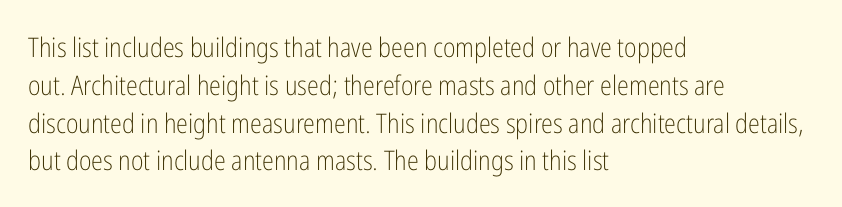
Q: Is the text bold? A: No.
Q: Is the text italic (slanted)? A: No, it is upright.
Q: Is the text underlined? A: No.
Q: How is the paragraph aligned? A: Left-aligned.
Q: Is the spacing between letters normal or unusually wide? A: Normal.
Q: Is the spacing between lines tight, normal or loose? A: Normal.
